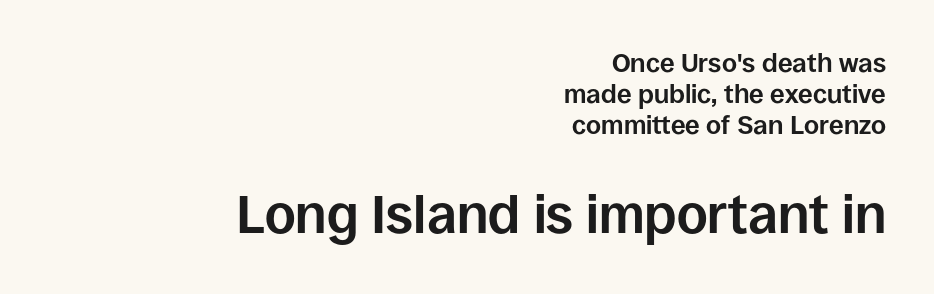
The image shows 53 px bold sans-serif type, upright; set right-aligned, line spacing 1.2x, normal letter spacing, not underlined; the second (bottom) block is 2.04x larger; low stroke contrast and a large x-height.
